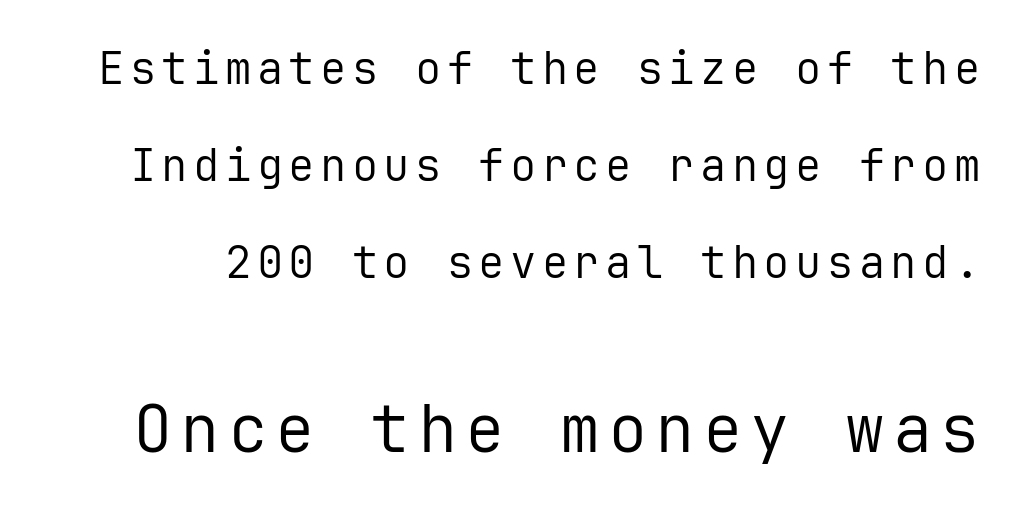
{"serif": "no", "italic": "no", "bold": "no", "weight": "regular", "width": "normal", "stroke_contrast": "low", "x_height": "medium", "monospaced": "yes", "underline": "no", "line_spacing": "loose", "line_spacing_ratio": 2.21, "larger_block": "second", "size_ratio": 1.5, "glyph_px": 66}
